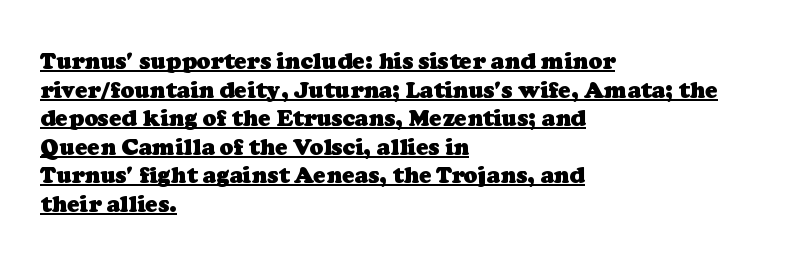
The image shows 23 px bold type; set left-aligned, line spacing 1.24x, normal letter spacing, underlined.
